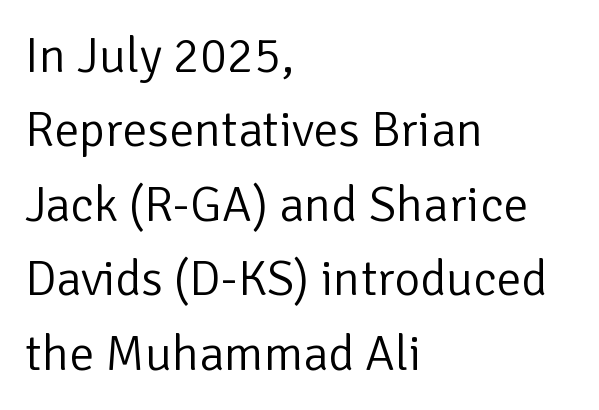
Q: Is the text bold? A: No.
Q: Is the text italic (slanted)? A: No, it is upright.
Q: Is the typeface a serif or a sans-serif typeface? A: Sans-serif.
Q: Is the text underlined? A: No.
Q: How is the paragraph aligned? A: Left-aligned.
Q: Is the spacing between letters normal or unusually wide? A: Normal.
Q: Is the spacing between lines tight, normal or loose? A: Normal.
Q: Width (condensed, normal, or wide)? A: Normal.
Q: Stroke contrast? A: Low.
Q: x-height? A: Medium.
Q: Monospaced? A: No.
